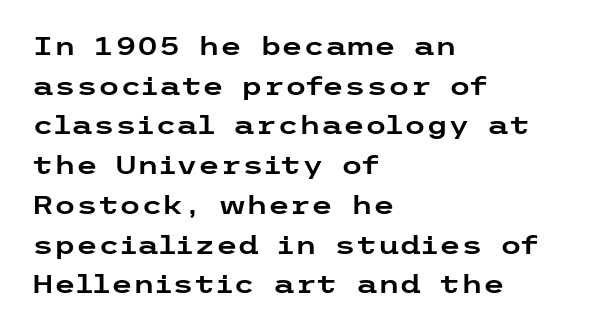
The image shows 25 px text type, upright; set left-aligned, normal line spacing (1.59x), normal letter spacing, not underlined.
